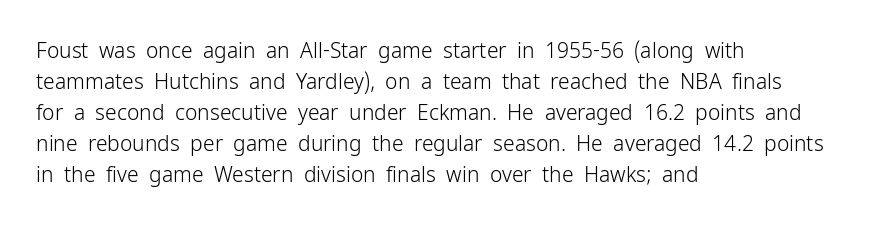
No chunkiness to these letters — they're not bold. The area under the type is left untouched. This rendering uses left alignment, leaving the right contour irregular. The font's upright variant was chosen for this text. Compared with typical body copy, the letter spacing here is the same.
